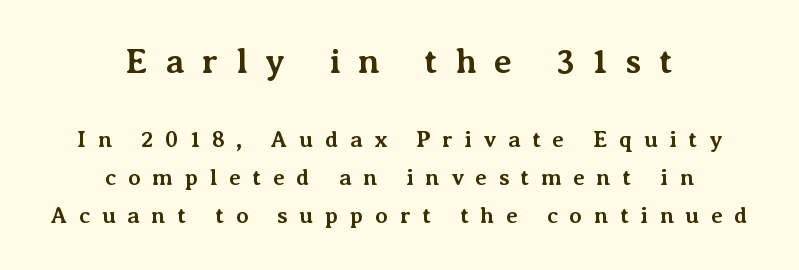
{"serif": "yes", "italic": "no", "bold": "yes", "weight": "bold", "width": "normal", "stroke_contrast": "medium", "x_height": "medium", "monospaced": "no", "underline": "no", "align": "center", "line_spacing": "normal", "line_spacing_ratio": 1.64, "letter_spacing": "wide", "letter_spacing_em": 0.5, "larger_block": "first", "size_ratio": 1.52, "glyph_px": 35}
